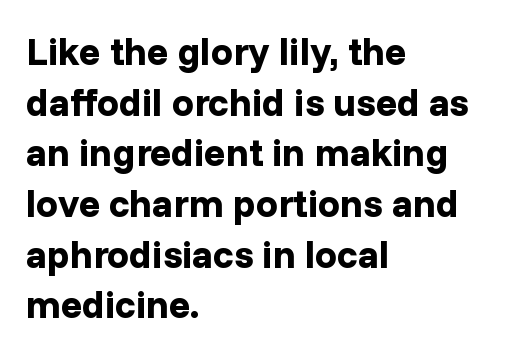
Bold? Absolutely — the strokes are thick and heavy. The designer left line spacing at the default. Looks like regular typesetting: each glyph gets only the width it needs. You could call the tracking neutral — neither tight nor loose.
